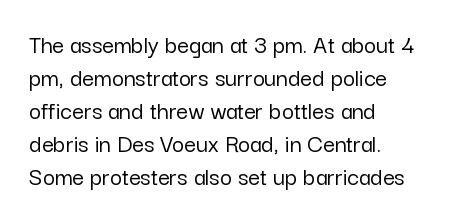
The foot of each line stays bare and open. Leading matches the norm, producing a regular column. The paragraph shown leans on its left margin. The gaps between neighbouring characters are ordinary and unremarkable. Italic? Not at all — the glyphs are vertical.
